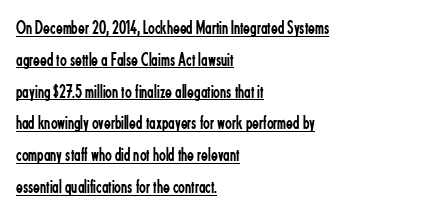
The image shows 20 px text type, upright; set left-aligned, normal line spacing (1.59x), normal letter spacing, underlined.
